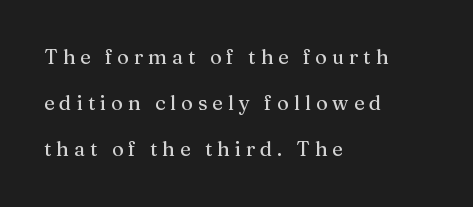
These lines stand farther apart than default settings would place them. If you drew a line through each stem, it would be perfectly vertical. Leftover space on each line is placed entirely after the last word. A typesetter would call this heavily tracked-out type.
